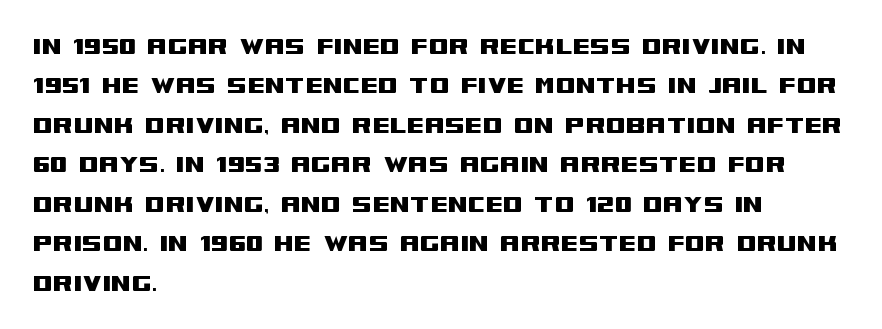
{"serif": "no", "italic": "no", "width": "wide", "stroke_contrast": "medium", "x_height": "large", "monospaced": "no", "underline": "no", "align": "left", "line_spacing": "normal", "line_spacing_ratio": 1.36, "letter_spacing": "normal", "letter_spacing_em": 0.0, "glyph_px": 29}
